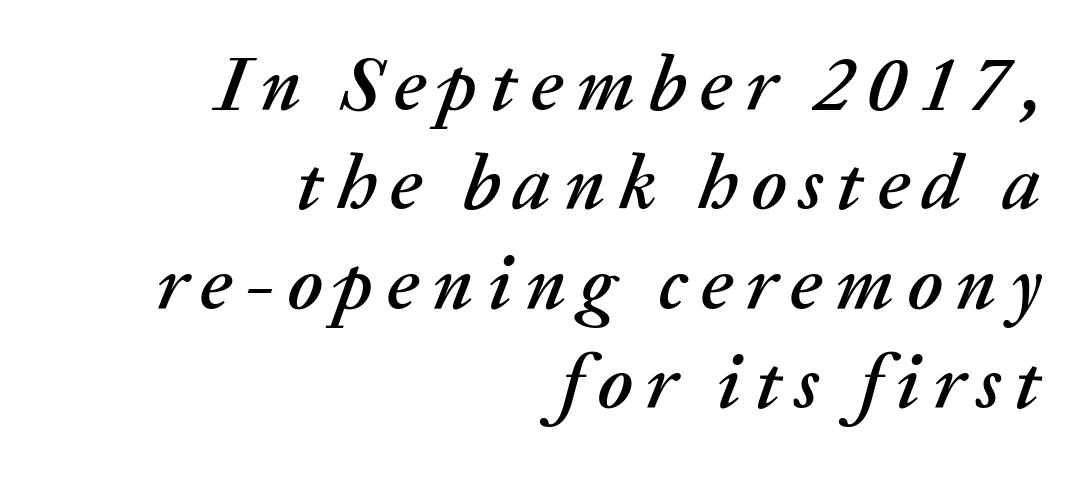
{"italic": "yes", "lean": "right", "slant_degrees": 20, "width": "normal", "stroke_contrast": "medium", "x_height": "medium", "monospaced": "no", "underline": "no", "align": "right", "line_spacing": "normal", "line_spacing_ratio": 1.29, "glyph_px": 77}
